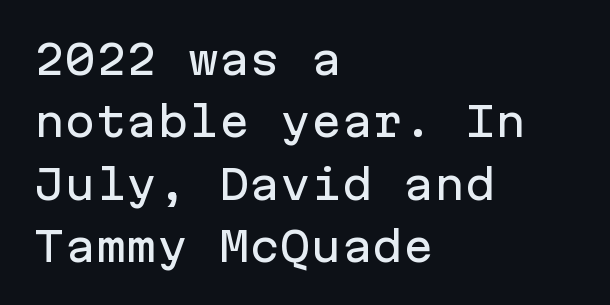
Q: Is the text italic (slanted)? A: No, it is upright.
Q: Is the typeface a serif or a sans-serif typeface? A: Sans-serif.
Q: Is the text underlined? A: No.
Q: How is the paragraph aligned? A: Left-aligned.
Q: Is the spacing between letters normal or unusually wide? A: Normal.
Q: Is the spacing between lines tight, normal or loose? A: Normal.
Q: Width (condensed, normal, or wide)? A: Normal.
Q: Stroke contrast? A: Low.
Q: x-height? A: Medium.
Q: Monospaced? A: Yes.
